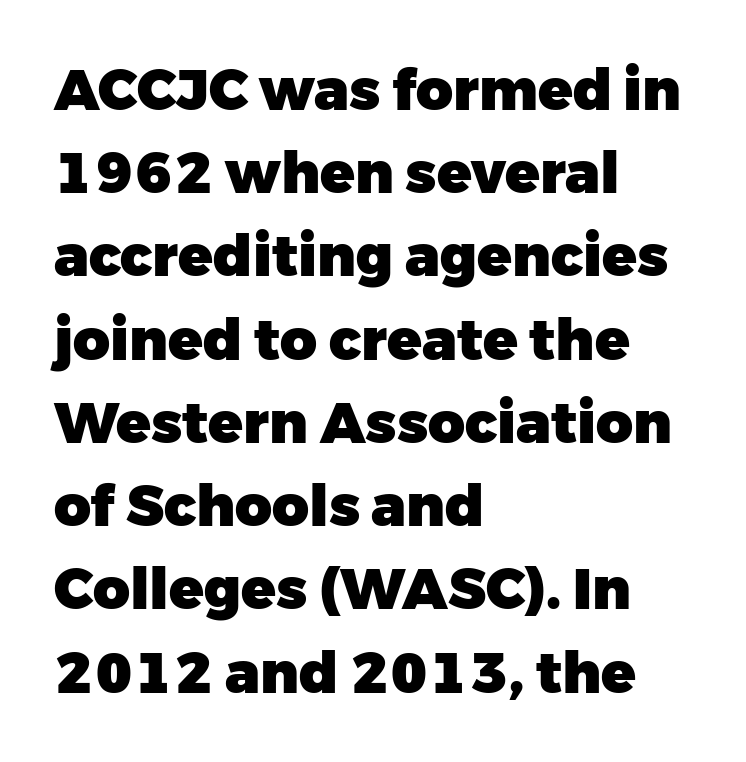
The image shows 57 px heavy sans-serif type, upright; set left-aligned, normal line spacing (1.46x), normal letter spacing, not underlined; low stroke contrast and a medium x-height.
